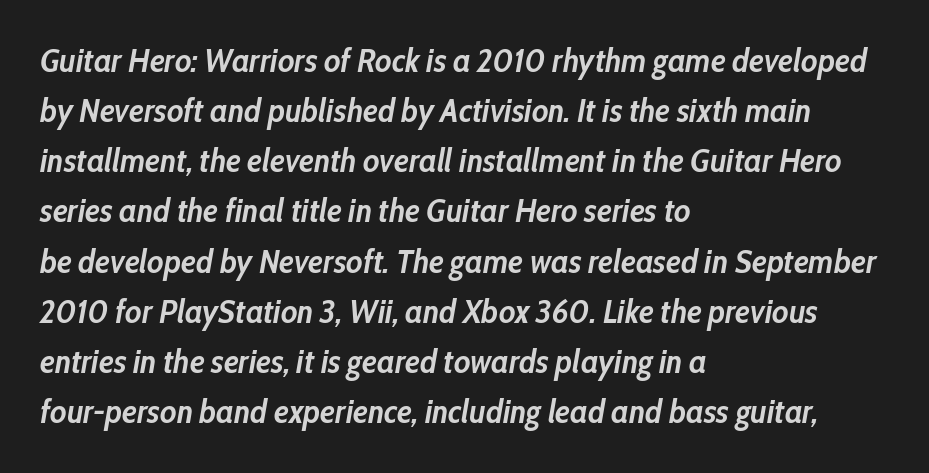
The sample has been set heavy, in full bold. The rendering uses natural spacing where letterforms have individual widths. Letter spacing: default. The lines sit at an ordinary, default distance from one another.
